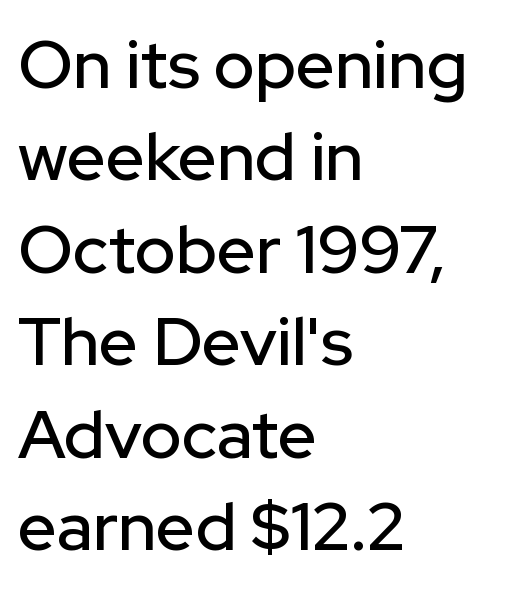
The image shows 68 px sans-serif type, upright; set left-aligned, normal line spacing (1.36x), normal letter spacing, not underlined; low stroke contrast and a medium x-height.
